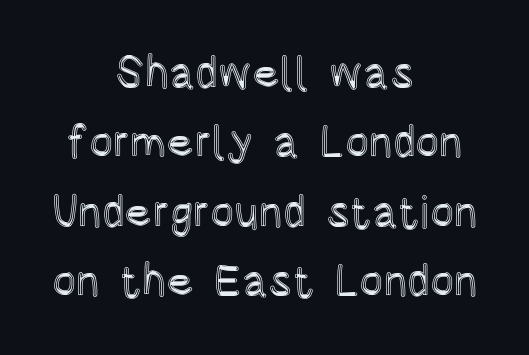
{"italic": "no", "width": "condensed", "x_height": "large", "monospaced": "no", "underline": "no", "align": "center", "line_spacing": "normal", "line_spacing_ratio": 1.54, "letter_spacing": "normal", "letter_spacing_em": 0.0, "glyph_px": 45}
